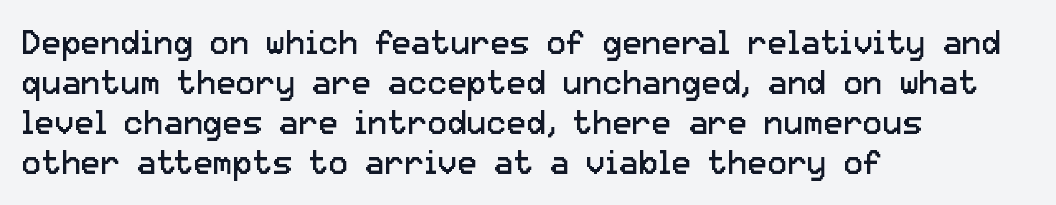
{"serif": "no", "italic": "no", "bold": "no", "weight": "regular", "width": "normal", "stroke_contrast": "low", "x_height": "medium", "monospaced": "no", "underline": "no", "align": "left", "line_spacing_ratio": 1.21, "letter_spacing": "normal", "letter_spacing_em": 0.0, "glyph_px": 33}
